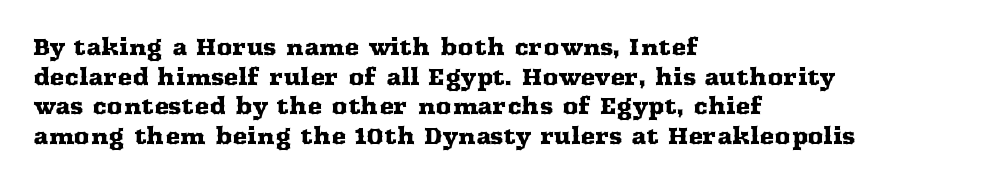
The passage shown stacks its lines at a standard gap. Look at the tracking — it's just the regular setting, nothing added. A typesetter would mark this as roman, not italic. Underlining? Definitely not there. One-word summary of the alignment: left.
